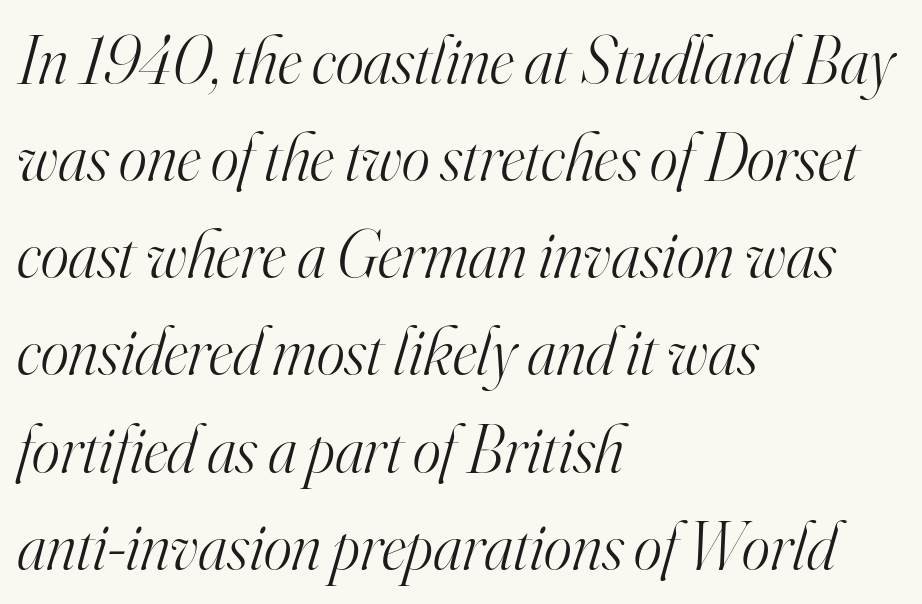
{"serif": "yes", "italic": "yes", "lean": "right", "slant_degrees": 16, "bold": "no", "weight": "light", "width": "normal", "stroke_contrast": "high", "x_height": "small", "monospaced": "no", "underline": "no", "align": "left", "line_spacing": "normal", "line_spacing_ratio": 1.45, "letter_spacing": "normal", "letter_spacing_em": 0.0, "glyph_px": 67}
